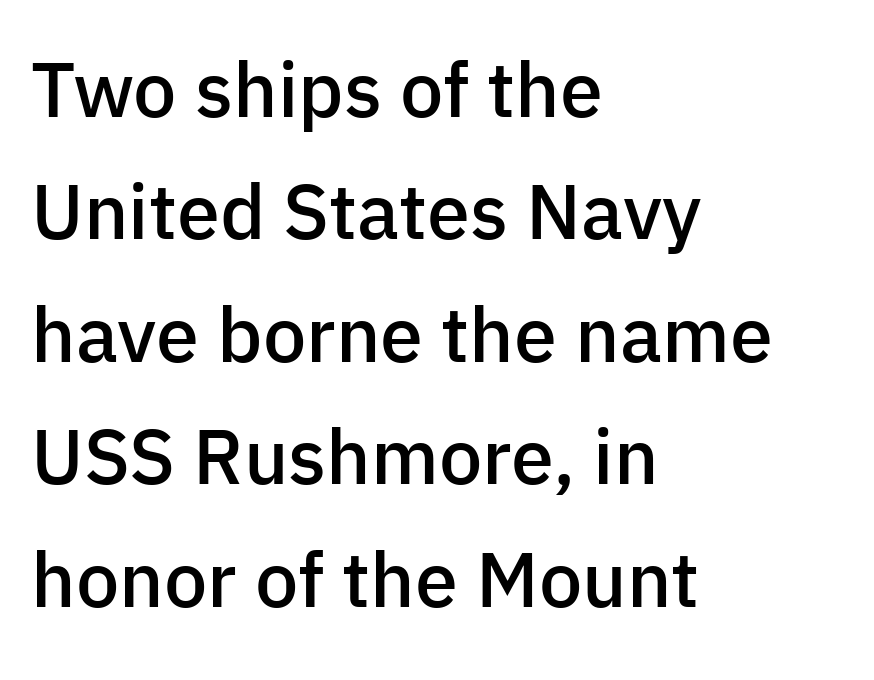
{"serif": "no", "italic": "no", "bold": "semi", "weight": "semibold", "width": "normal", "stroke_contrast": "low", "x_height": "medium", "monospaced": "no", "underline": "no", "align": "left", "line_spacing": "normal", "line_spacing_ratio": 1.59, "letter_spacing": "normal", "letter_spacing_em": 0.0, "glyph_px": 77}
